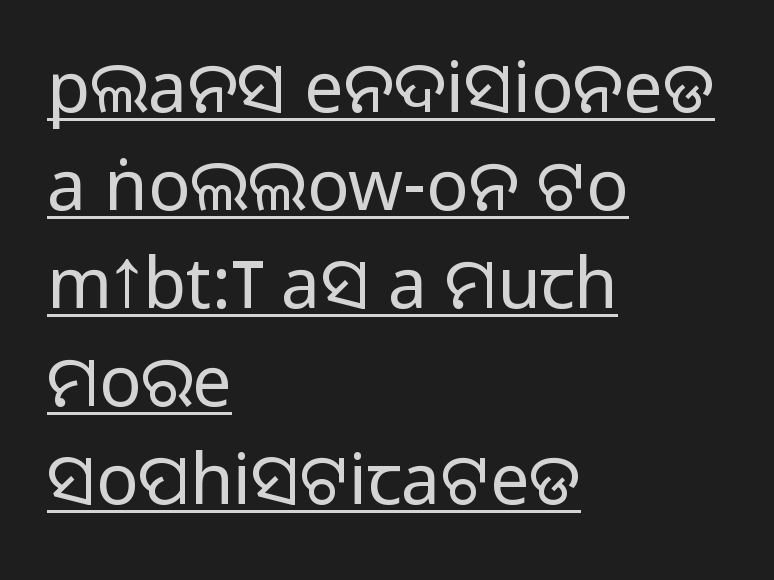
Q: Is the text italic (slanted)? A: No, it is upright.
Q: Is the typeface a serif or a sans-serif typeface? A: Sans-serif.
Q: Is the text underlined? A: Yes.
Q: How is the paragraph aligned? A: Left-aligned.
Q: Is the spacing between letters normal or unusually wide? A: Normal.
Q: Is the spacing between lines tight, normal or loose? A: Normal.
Q: Width (condensed, normal, or wide)? A: Normal.
Q: Stroke contrast? A: Medium.
Q: Monospaced? A: No.
